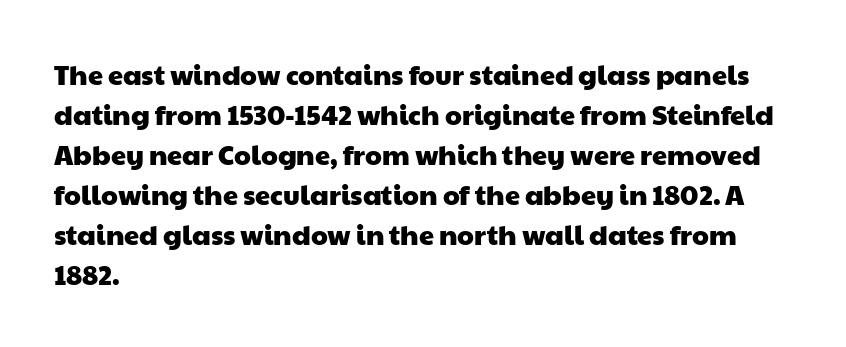
{"underline": "no", "align": "left", "line_spacing": "normal", "line_spacing_ratio": 1.48, "letter_spacing": "normal", "letter_spacing_em": 0.0, "glyph_px": 27}
